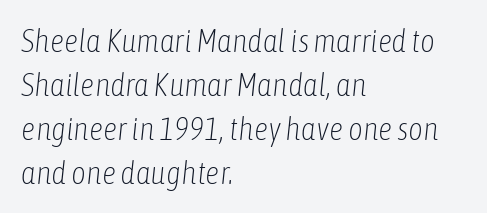
Q: Is the text bold? A: No.
Q: Is the text italic (slanted)? A: Yes, it leans right by about 6 degrees.
Q: Is the text underlined? A: No.
Q: How is the paragraph aligned? A: Left-aligned.
Q: Is the spacing between letters normal or unusually wide? A: Normal.
Q: Is the spacing between lines tight, normal or loose? A: Normal.
Q: Width (condensed, normal, or wide)? A: Condensed.
Q: Stroke contrast? A: Low.
Q: x-height? A: Medium.
Q: Monospaced? A: No.
